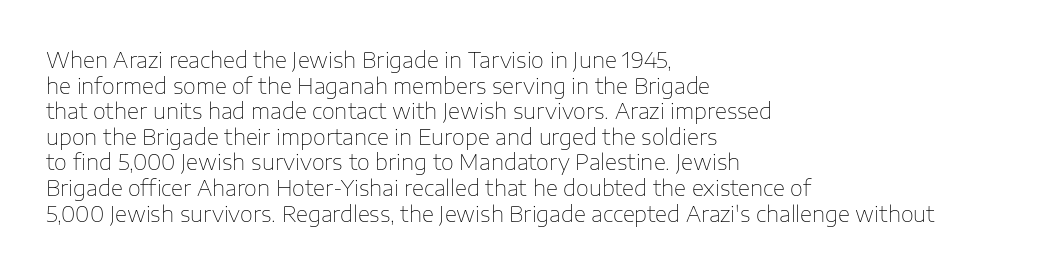
{"italic": "no", "bold": "no", "underline": "no", "align": "left", "line_spacing_ratio": 1.22, "letter_spacing": "normal", "letter_spacing_em": 0.0, "glyph_px": 21}
